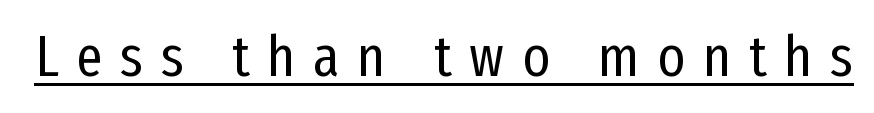
The strokes carry an ordinary text weight at most. Between one letter and the next there's a generous, obvious gap. Typographically, this falls in the sans-serif category. The letters advance in unequal steps, a hallmark of proportional type. Honestly, the underline is the first thing you notice here. The lettering holds an erect, upright posture throughout.
